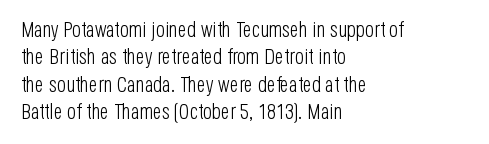
Q: Is the text bold? A: No.
Q: Is the text italic (slanted)? A: No, it is upright.
Q: Is the text underlined? A: No.
Q: How is the paragraph aligned? A: Left-aligned.
Q: Is the spacing between letters normal or unusually wide? A: Normal.
Q: Is the spacing between lines tight, normal or loose? A: Normal.
